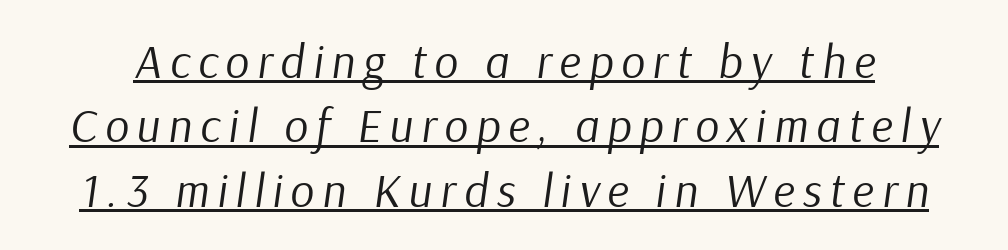
The image shows 47 px regular-weight type, italic (leaning right); set normal line spacing (1.37x), underlined; low stroke contrast and a medium x-height.
